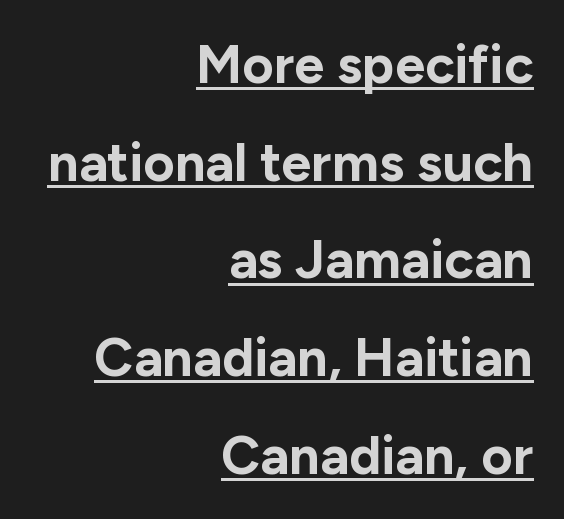
The image shows 54 px bold sans-serif type, upright; set right-aligned, line spacing 1.81x, normal letter spacing, underlined; low stroke contrast and a medium x-height.
